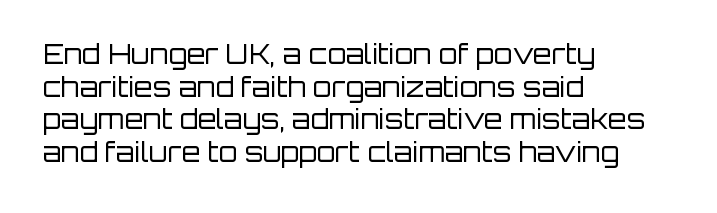
{"italic": "no", "bold": "no", "underline": "no", "align": "left", "line_spacing_ratio": 1.21, "letter_spacing": "normal", "letter_spacing_em": 0.0, "glyph_px": 27}
